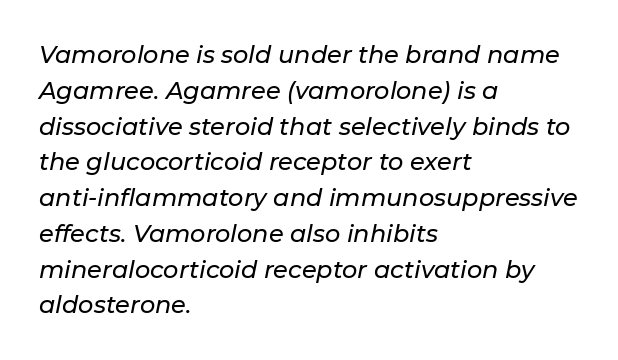
The image shows 24 px text type, italic (leaning right); set left-aligned, normal line spacing (1.49x), normal letter spacing, not underlined.
